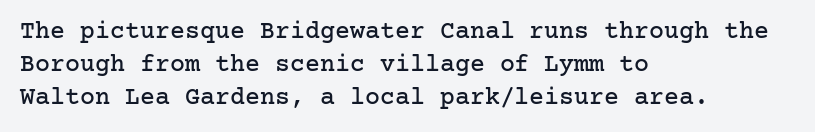
{"italic": "no", "underline": "no", "align": "left", "line_spacing": "normal", "line_spacing_ratio": 1.32, "letter_spacing": "normal", "letter_spacing_em": 0.0, "glyph_px": 25}
